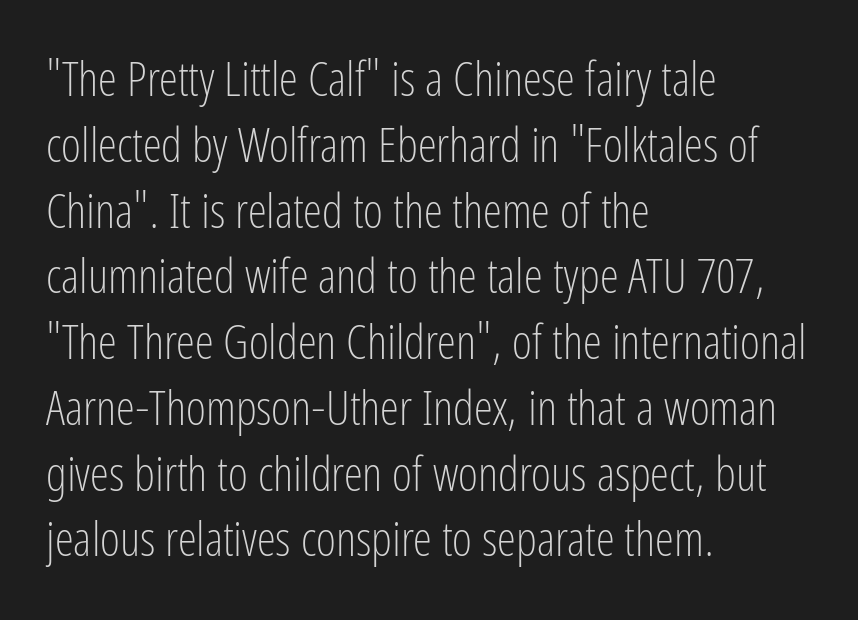
Q: Is the text bold? A: No.
Q: Is the text italic (slanted)? A: No, it is upright.
Q: Is the typeface a serif or a sans-serif typeface? A: Sans-serif.
Q: Is the text underlined? A: No.
Q: How is the paragraph aligned? A: Left-aligned.
Q: Is the spacing between letters normal or unusually wide? A: Normal.
Q: Is the spacing between lines tight, normal or loose? A: Normal.
Q: Width (condensed, normal, or wide)? A: Condensed.
Q: Stroke contrast? A: Low.
Q: x-height? A: Medium.
Q: Monospaced? A: No.
